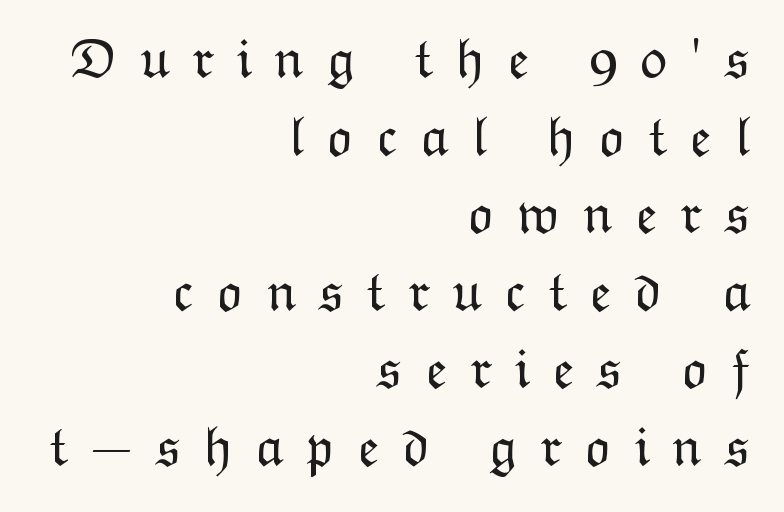
{"italic": "no", "bold": "no", "weight": "light", "width": "normal", "stroke_contrast": "low", "x_height": "medium", "monospaced": "no", "underline": "no", "align": "right", "line_spacing": "normal", "line_spacing_ratio": 1.36, "letter_spacing": "wide", "letter_spacing_em": 0.39, "glyph_px": 57}
